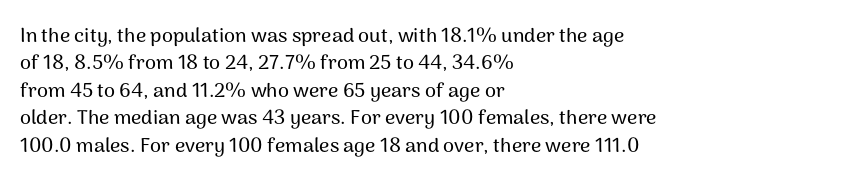
The specimen omits any rule beneath the text block's lines. The face used here is rendered with its standard letterfit. Posture: straight, roman, zero tilt. A student would call this left alignment; a typographer would say flush left, rag right. If you measured baseline to baseline, you'd find a middling distance.
